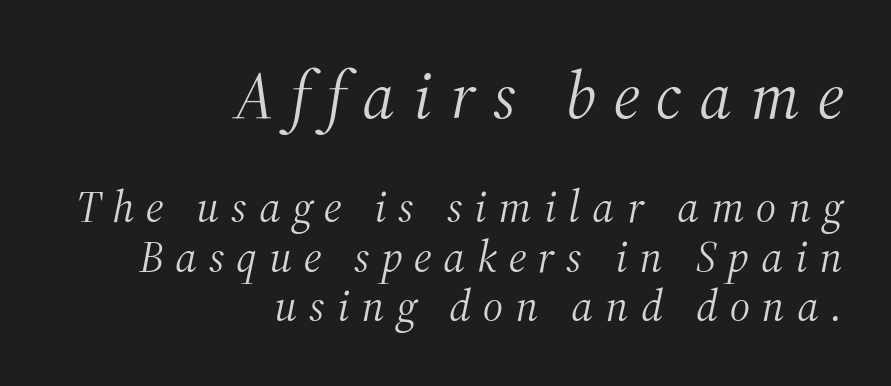
Q: Is the text bold? A: No.
Q: Is the text italic (slanted)? A: Yes, it leans right by about 12 degrees.
Q: Is the typeface a serif or a sans-serif typeface? A: Serif.
Q: Is the text underlined? A: No.
Q: How is the paragraph aligned? A: Right-aligned.
Q: Is the spacing between letters normal or unusually wide? A: Unusually wide.
Q: Is the spacing between lines tight, normal or loose? A: Tight.
Q: Which block of text is set in a larger size, the first (top) or the second (bottom)? A: The first (top) one.
Q: Width (condensed, normal, or wide)? A: Normal.
Q: Stroke contrast? A: Medium.
Q: x-height? A: Medium.
Q: Monospaced? A: No.
